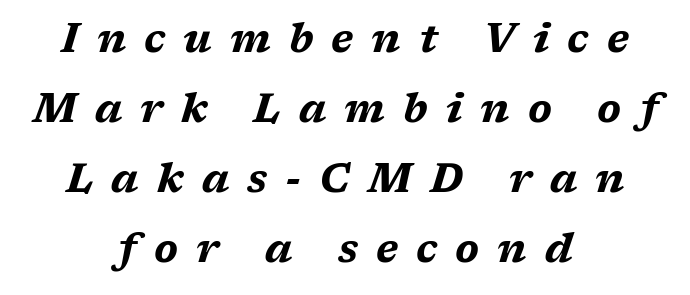
Does extra space separate the letters? Yes, quite a lot of it. Notice how the passage keeps no hard edge, just a central spine. There's an unmistakable incline to the writing here. In terms of weight, the rendering is a true, heavy bold. Spacing verdict: proportional, widths tailored to each character.
